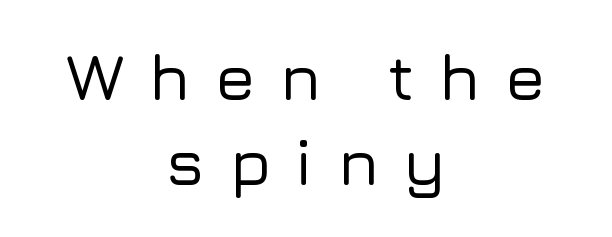
Q: Is the text italic (slanted)? A: No, it is upright.
Q: Is the typeface a serif or a sans-serif typeface? A: Sans-serif.
Q: Is the text underlined? A: No.
Q: How is the paragraph aligned? A: Centered.
Q: Is the spacing between letters normal or unusually wide? A: Unusually wide.
Q: Is the spacing between lines tight, normal or loose? A: Normal.
Q: Width (condensed, normal, or wide)? A: Normal.
Q: Stroke contrast? A: Low.
Q: x-height? A: Medium.
Q: Monospaced? A: No.
